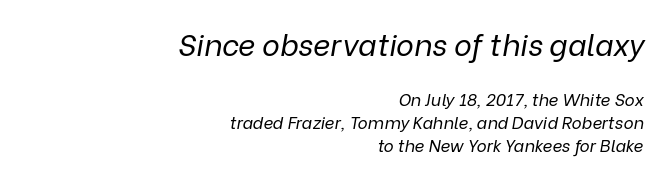
{"italic": "yes", "lean": "right", "slant_degrees": 9, "bold": "no", "weight": "regular", "width": "normal", "stroke_contrast": "low", "x_height": "medium", "monospaced": "no", "underline": "no", "align": "right", "line_spacing": "normal", "line_spacing_ratio": 1.36, "letter_spacing": "normal", "letter_spacing_em": 0.0, "larger_block": "first", "size_ratio": 1.76, "glyph_px": 30}
